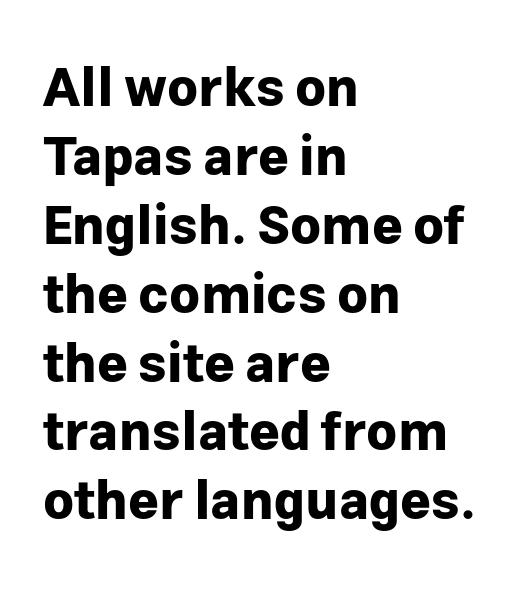
Q: Is the text bold? A: Yes.
Q: Is the text italic (slanted)? A: No, it is upright.
Q: Is the typeface a serif or a sans-serif typeface? A: Sans-serif.
Q: Is the text underlined? A: No.
Q: How is the paragraph aligned? A: Left-aligned.
Q: Is the spacing between letters normal or unusually wide? A: Normal.
Q: Is the spacing between lines tight, normal or loose? A: Normal.
Q: Width (condensed, normal, or wide)? A: Normal.
Q: Stroke contrast? A: Low.
Q: x-height? A: Medium.
Q: Monospaced? A: No.
